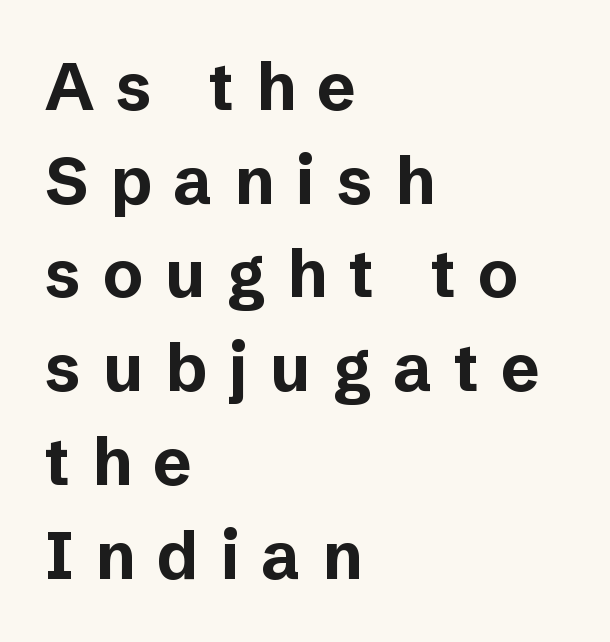
{"serif": "no", "italic": "no", "bold": "yes", "weight": "bold", "width": "normal", "stroke_contrast": "low", "x_height": "medium", "monospaced": "no", "underline": "no", "align": "left", "line_spacing": "normal", "line_spacing_ratio": 1.42, "letter_spacing": "wide", "letter_spacing_em": 0.33, "glyph_px": 66}
